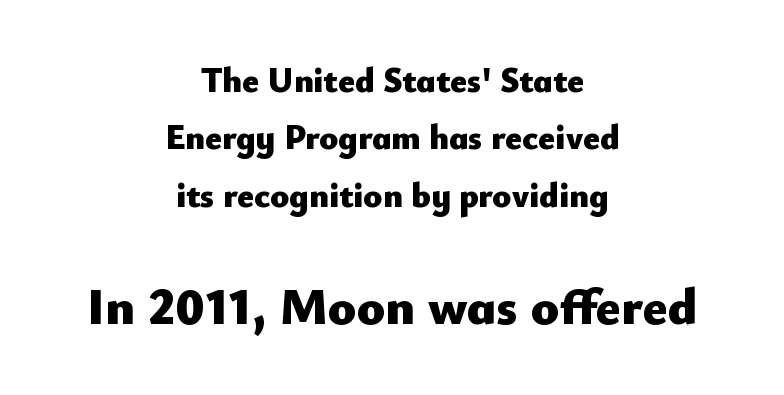
The image shows 52 px heavy sans-serif type, upright; set centered, normal line spacing (1.64x), normal letter spacing, not underlined; the second (bottom) block is 1.49x larger; low stroke contrast and a small x-height.
